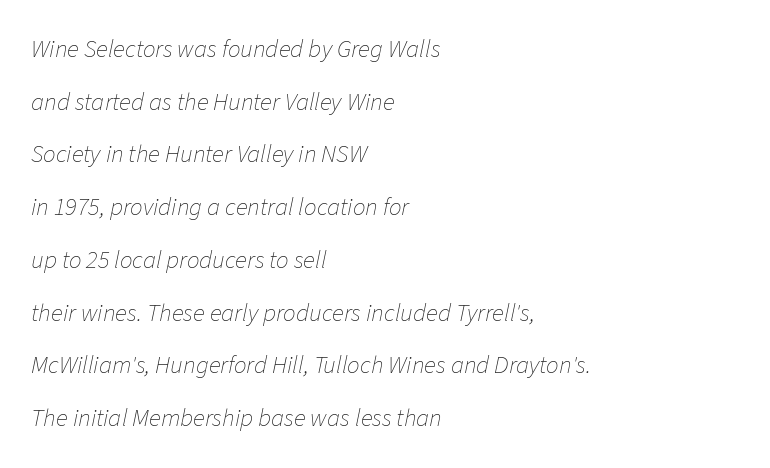
{"italic": "yes", "lean": "right", "slant_degrees": 11, "bold": "no", "underline": "no", "align": "left", "line_spacing": "loose", "line_spacing_ratio": 2.11, "letter_spacing": "normal", "letter_spacing_em": 0.0, "glyph_px": 25}
